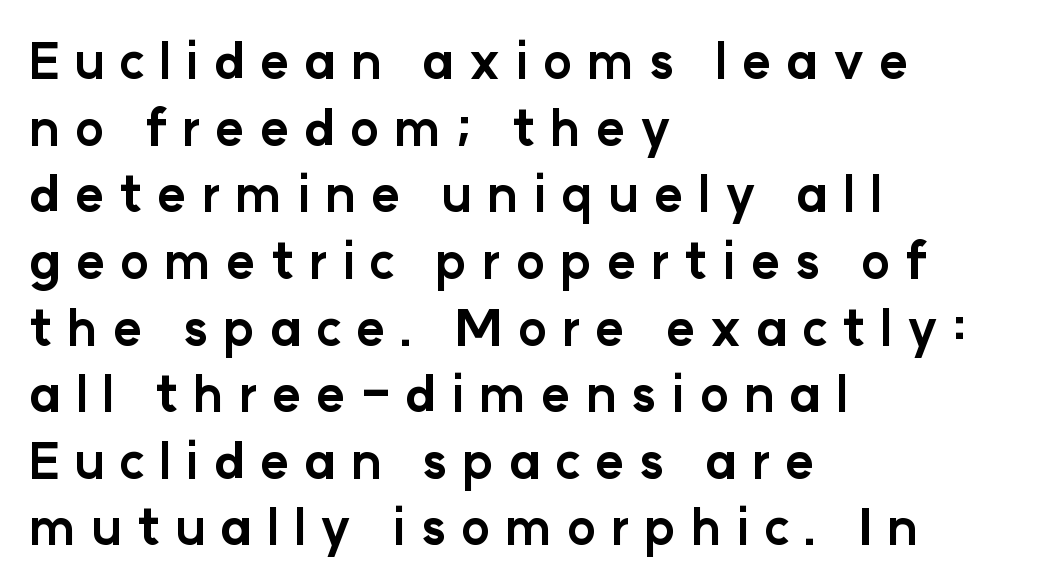
The tracking jumps out immediately: characters are airy and widely separated. You could not count columns in this text — the font is proportionally spaced. The rendering uses a moderate line-height, typical for paragraphs. Notice how thick the strokes are: this is what a full bold looks like. A clean baseline with only descenders dipping below it.
